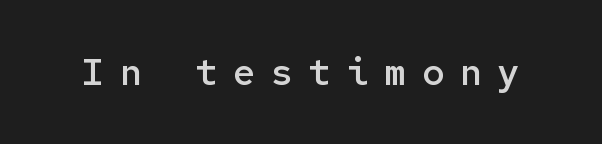
Q: Is the text bold? A: Semi-bold.
Q: Is the text italic (slanted)? A: No, it is upright.
Q: Is the typeface a serif or a sans-serif typeface? A: Sans-serif.
Q: Is the text underlined? A: No.
Q: Is the spacing between letters normal or unusually wide? A: Unusually wide.
Q: Width (condensed, normal, or wide)? A: Normal.
Q: Stroke contrast? A: Low.
Q: x-height? A: Medium.
Q: Monospaced? A: Yes.
